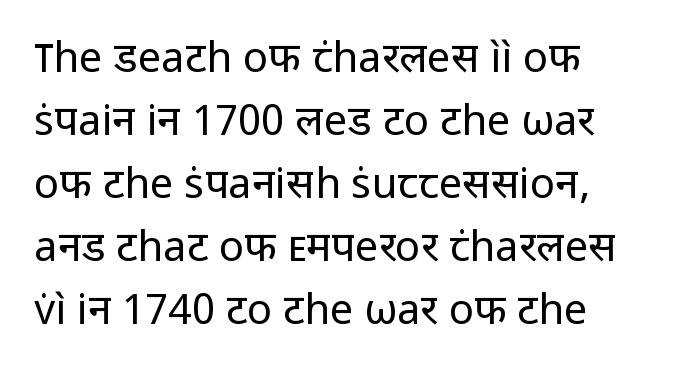
Q: Is the text bold? A: No.
Q: Is the text italic (slanted)? A: No, it is upright.
Q: Is the typeface a serif or a sans-serif typeface? A: Sans-serif.
Q: Is the text underlined? A: No.
Q: How is the paragraph aligned? A: Left-aligned.
Q: Is the spacing between letters normal or unusually wide? A: Normal.
Q: Is the spacing between lines tight, normal or loose? A: Normal.
Q: Width (condensed, normal, or wide)? A: Normal.
Q: Stroke contrast? A: Low.
Q: x-height? A: Medium.
Q: Monospaced? A: No.
